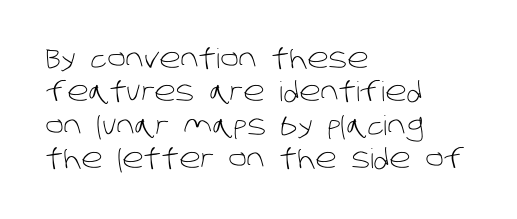
Leftover space on each line is placed entirely after the last word. Descender tails drop into unmarked territory. Standard letterfit; no display-style spreading of the glyphs. The font sits on the lighter half of the weight spectrum, regular included.
